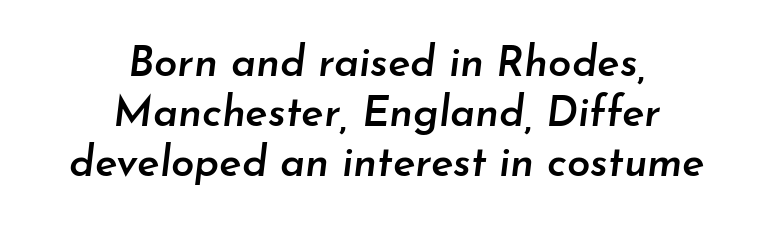
The image shows 42 px semibold type, italic (leaning right); set centered, line spacing 1.19x, normal letter spacing, not underlined; low stroke contrast and a small x-height.
